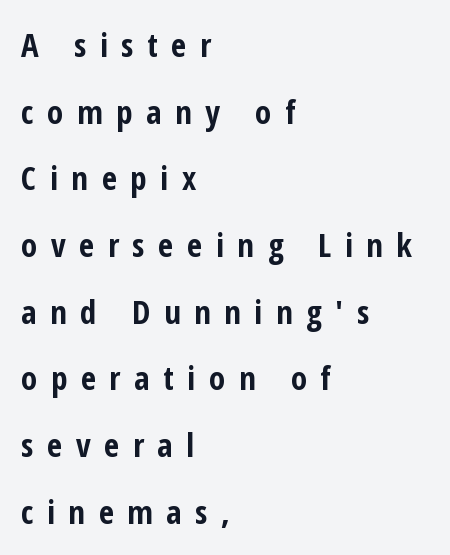
Each new line begins a long way beneath the previous one. Emphasis by weight is at full strength: bold. Each line starts at the same left margin while the right side varies. Italic? Not at all — the glyphs are vertical.
